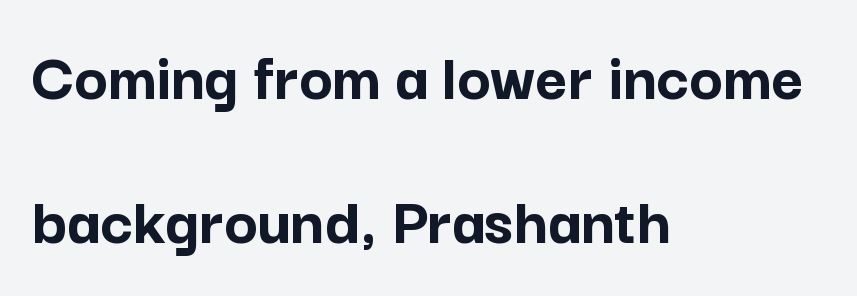
Q: Is the text bold? A: Yes.
Q: Is the text italic (slanted)? A: No, it is upright.
Q: Is the typeface a serif or a sans-serif typeface? A: Sans-serif.
Q: Is the text underlined? A: No.
Q: How is the paragraph aligned? A: Left-aligned.
Q: Is the spacing between letters normal or unusually wide? A: Normal.
Q: Is the spacing between lines tight, normal or loose? A: Loose.
Q: Width (condensed, normal, or wide)? A: Normal.
Q: Stroke contrast? A: Low.
Q: x-height? A: Medium.
Q: Monospaced? A: No.
